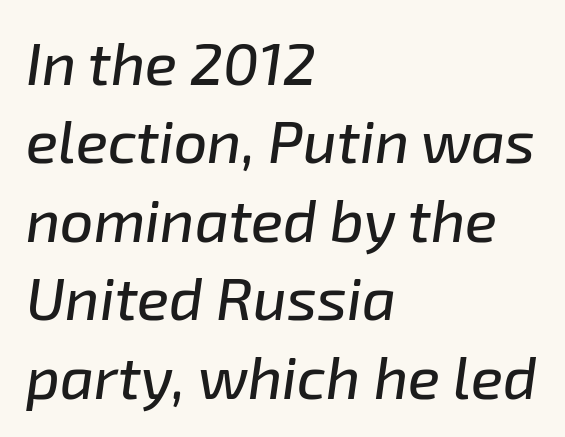
The image shows 59 px text type, italic (leaning right); set left-aligned, normal line spacing (1.33x), normal letter spacing, not underlined; low stroke contrast and a medium x-height.
